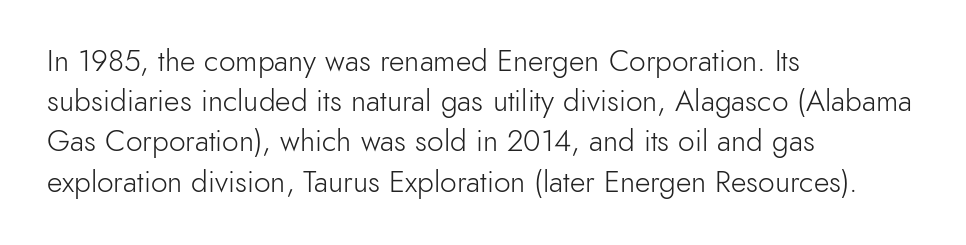
The image shows 30 px light sans-serif type, upright; set left-aligned, normal line spacing (1.34x), normal letter spacing, not underlined; a small x-height.
